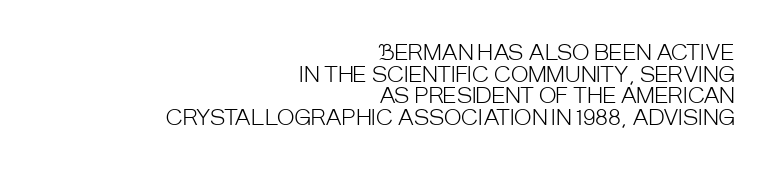
{"italic": "no", "bold": "no", "underline": "no", "align": "right", "line_spacing": "tight", "line_spacing_ratio": 1.03, "letter_spacing": "normal", "letter_spacing_em": 0.0, "glyph_px": 21}
